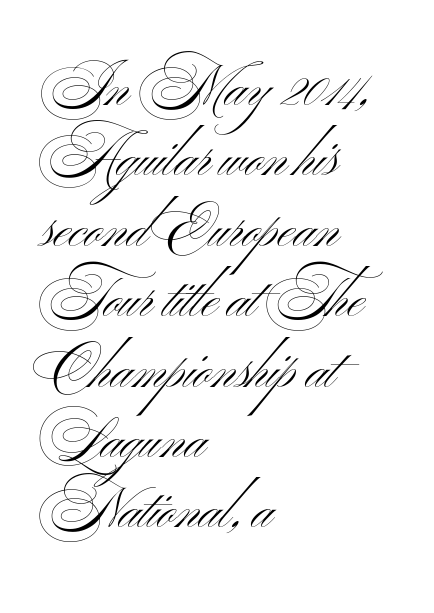
{"serif": "no", "bold": "no", "weight": "light", "width": "wide", "stroke_contrast": "medium", "x_height": "small", "monospaced": "no", "underline": "no", "align": "left", "line_spacing": "normal", "line_spacing_ratio": 1.28, "letter_spacing": "normal", "letter_spacing_em": 0.0, "glyph_px": 55}
